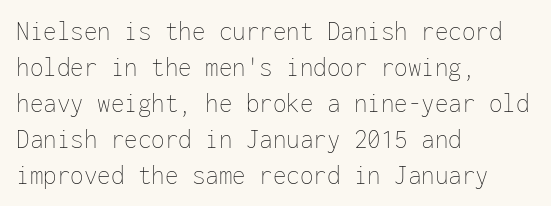
{"italic": "no", "bold": "no", "underline": "no", "align": "left", "line_spacing": "normal", "line_spacing_ratio": 1.33, "letter_spacing": "normal", "letter_spacing_em": 0.0, "glyph_px": 27}
